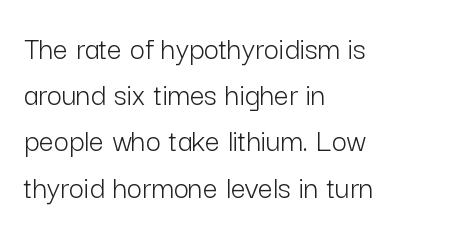
Leading: standard. Look at the bottom of the vertical strokes: they stop flat, with no serifs. Posture: vertical. Does extra space separate the letters? No, they use regular spacing.
